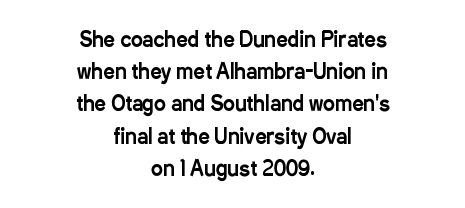
Q: Is the text italic (slanted)? A: No, it is upright.
Q: Is the text underlined? A: No.
Q: How is the paragraph aligned? A: Centered.
Q: Is the spacing between letters normal or unusually wide? A: Normal.
Q: Is the spacing between lines tight, normal or loose? A: Normal.
